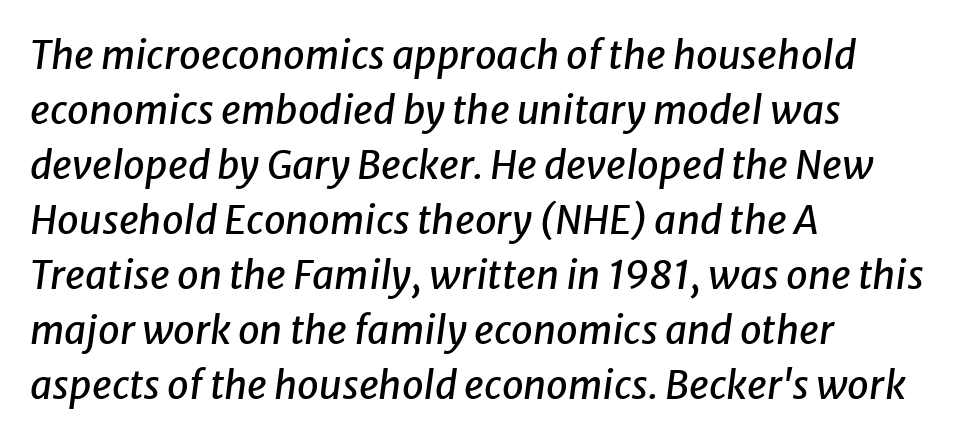
{"italic": "yes", "lean": "right", "slant_degrees": 8, "width": "normal", "stroke_contrast": "low", "x_height": "medium", "monospaced": "no", "underline": "no", "align": "left", "line_spacing": "normal", "line_spacing_ratio": 1.41, "letter_spacing": "normal", "letter_spacing_em": 0.0, "glyph_px": 39}
